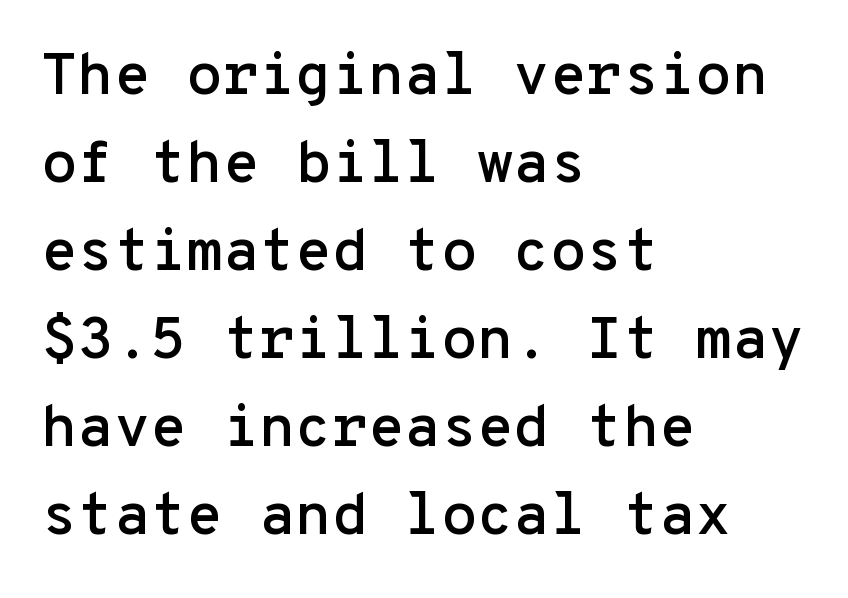
Q: Is the text italic (slanted)? A: No, it is upright.
Q: Is the typeface a serif or a sans-serif typeface? A: Sans-serif.
Q: Is the text underlined? A: No.
Q: How is the paragraph aligned? A: Left-aligned.
Q: Is the spacing between letters normal or unusually wide? A: Normal.
Q: Is the spacing between lines tight, normal or loose? A: Normal.
Q: Width (condensed, normal, or wide)? A: Normal.
Q: Stroke contrast? A: Low.
Q: x-height? A: Medium.
Q: Monospaced? A: Yes.
